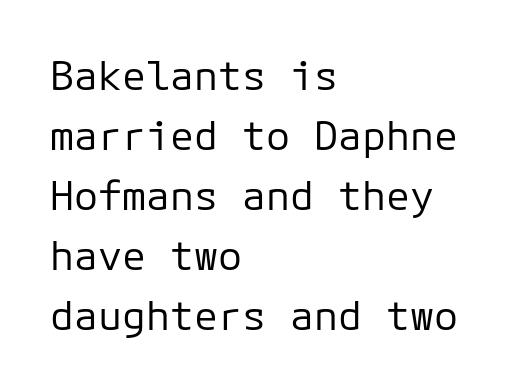
The strokes are not fattened; the text isn't bold. Every character sits straight up, as roman type does. A typesetter would call this leading conventional body-copy spacing. Check where the strokes stop: nothing finishes them off — pure sans.
